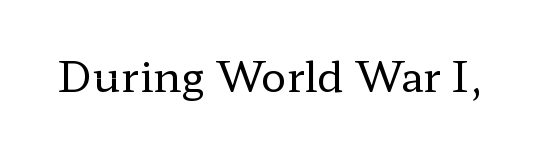
Old-style or modern, the face here clearly has serifs. Words float on clear page, feet unadorned. Here the glyphs are tracked normally, forming tight word shapes. Weight: regular or lighter. Proportional: the letters do not fall into vertical columns.
